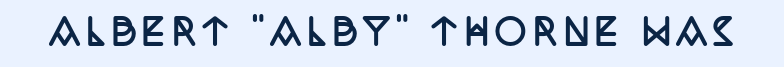
Q: Is the text bold? A: Yes.
Q: Is the text italic (slanted)? A: No, it is upright.
Q: Is the typeface a serif or a sans-serif typeface? A: Serif.
Q: Is the text underlined? A: No.
Q: Width (condensed, normal, or wide)? A: Condensed.
Q: Stroke contrast? A: Low.
Q: x-height? A: Large.
Q: Monospaced? A: No.
